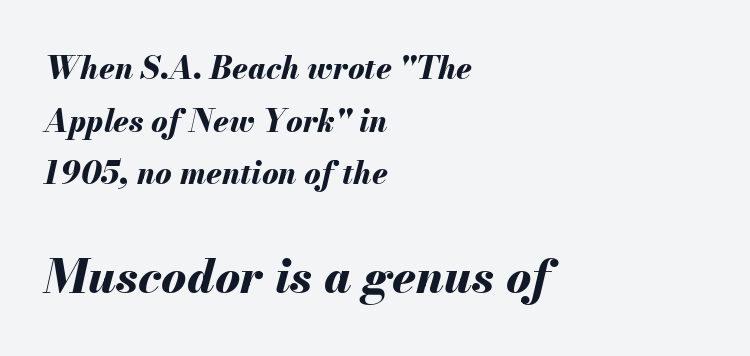
Q: Is the text bold? A: Yes.
Q: Is the text italic (slanted)? A: Yes, it leans right by about 13 degrees.
Q: Is the text underlined? A: No.
Q: How is the paragraph aligned? A: Left-aligned.
Q: Is the spacing between letters normal or unusually wide? A: Normal.
Q: Is the spacing between lines tight, normal or loose? A: Normal.
Q: Which block of text is set in a larger size, the first (top) or the second (bottom)? A: The second (bottom) one.
Q: Width (condensed, normal, or wide)? A: Normal.
Q: Stroke contrast? A: Medium.
Q: x-height? A: Small.
Q: Monospaced? A: No.
